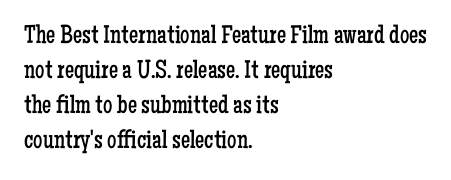
{"italic": "no", "bold": "no", "underline": "no", "align": "left", "line_spacing": "normal", "line_spacing_ratio": 1.34, "letter_spacing": "normal", "letter_spacing_em": 0.0, "glyph_px": 26}
